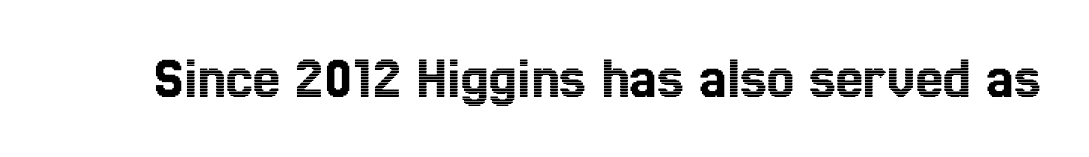
The image shows 61 px condensed type, upright; set normal letter spacing, not underlined; a medium x-height.
